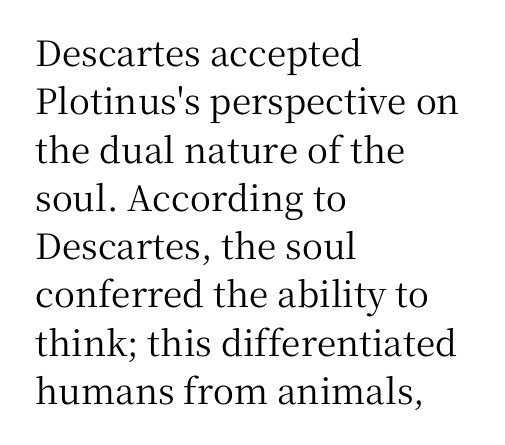
{"serif": "yes", "italic": "no", "width": "normal", "stroke_contrast": "medium", "x_height": "medium", "monospaced": "no", "underline": "no", "align": "left", "line_spacing": "normal", "line_spacing_ratio": 1.38, "letter_spacing": "normal", "letter_spacing_em": 0.0, "glyph_px": 35}
